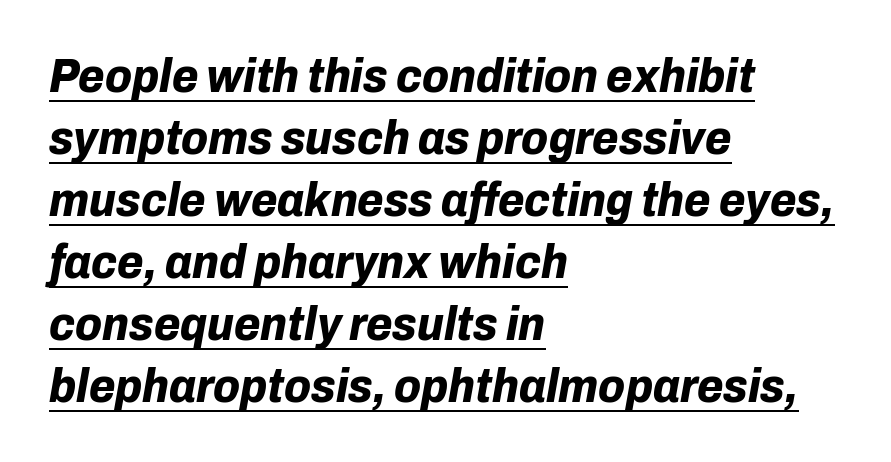
Q: Is the text bold? A: Yes.
Q: Is the text italic (slanted)? A: Yes, it leans right by about 10 degrees.
Q: Is the text underlined? A: Yes.
Q: How is the paragraph aligned? A: Left-aligned.
Q: Is the spacing between letters normal or unusually wide? A: Normal.
Q: Is the spacing between lines tight, normal or loose? A: Normal.
Q: Width (condensed, normal, or wide)? A: Normal.
Q: Stroke contrast? A: Low.
Q: x-height? A: Medium.
Q: Monospaced? A: No.
